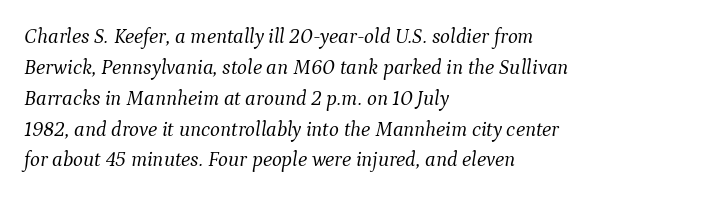
Vertical spacing — default. Vertical stems look standard width or narrower in stroke. Observe the ordinary spacing: letters are neighbours, not strangers. Only glyphs here, with clear space below each row.
